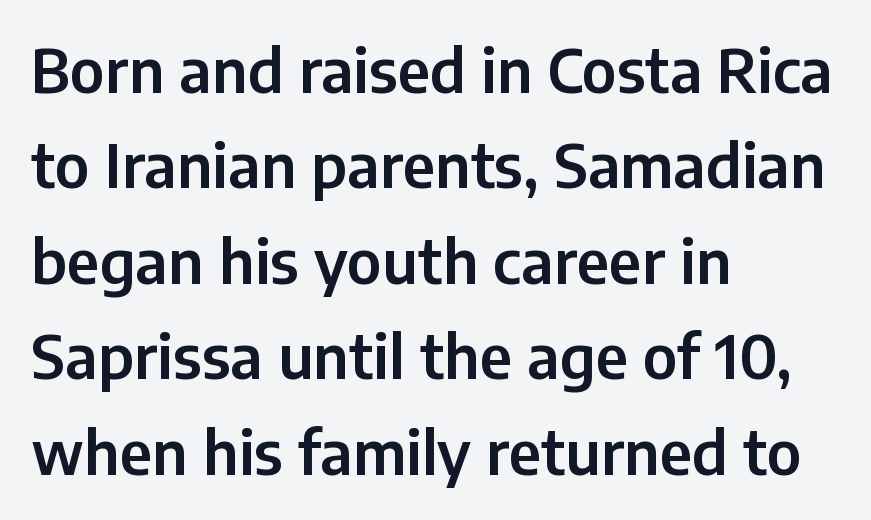
{"serif": "no", "italic": "no", "width": "normal", "stroke_contrast": "low", "x_height": "medium", "monospaced": "no", "underline": "no", "align": "left", "line_spacing": "normal", "line_spacing_ratio": 1.59, "letter_spacing": "normal", "letter_spacing_em": 0.0, "glyph_px": 60}
